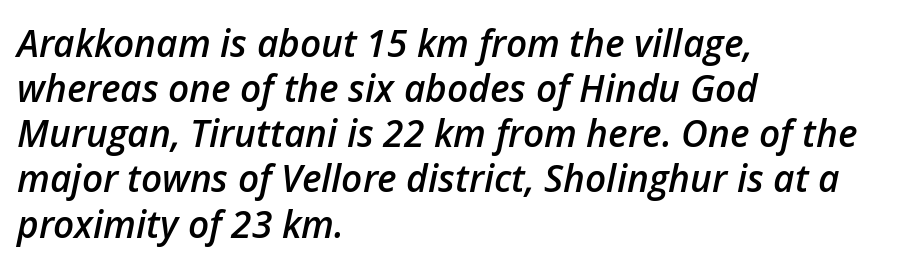
{"italic": "yes", "lean": "right", "slant_degrees": 12, "bold": "semi", "weight": "semibold", "width": "normal", "stroke_contrast": "low", "x_height": "medium", "monospaced": "no", "underline": "no", "align": "left", "line_spacing_ratio": 1.22, "letter_spacing": "normal", "letter_spacing_em": 0.0, "glyph_px": 37}
